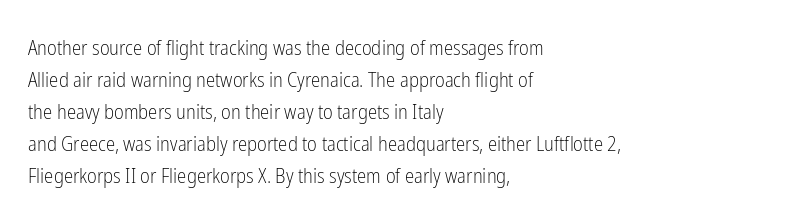
Vertical strokes here are truly vertical. The paragraph has a hard left edge and a soft right edge. The rendering uses a moderate line-height, typical for paragraphs. The cut favours lightness, reaching ordinary text weight at its darkest.
